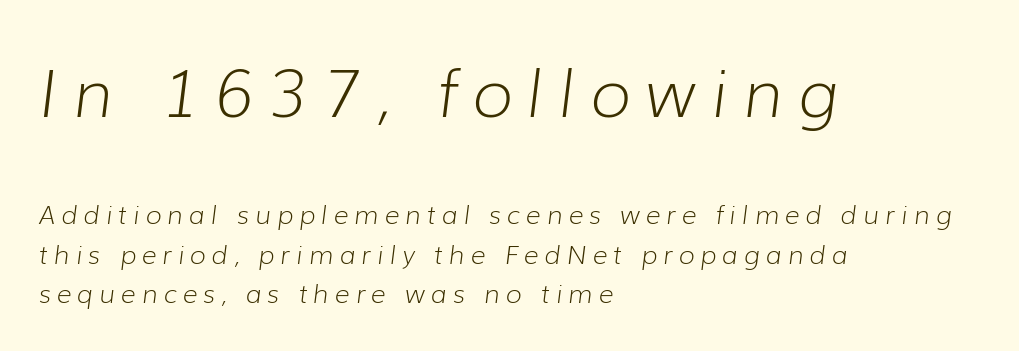
The image shows 66 px light type, italic (leaning right); set left-aligned, normal line spacing (1.53x), unusually wide letter spacing (+0.23 em), not underlined; the first (top) block is 2.54x larger; low stroke contrast and a medium x-height.
